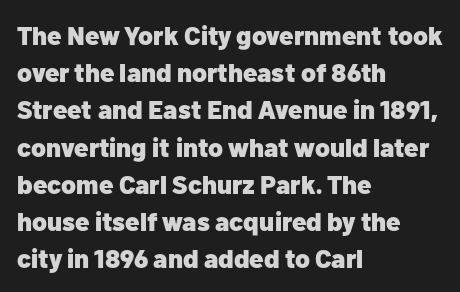
Notice how descenders clear the ascenders below comfortably — that's standard leading. Compared with an ordinary text face, these strokes are far heavier — a full bold. Compared with typical body copy, the letter spacing here is the same. Italic: no, the glyphs are upright roman. The rag falls on the right side of this text block. Descenders hang freely into open space.
